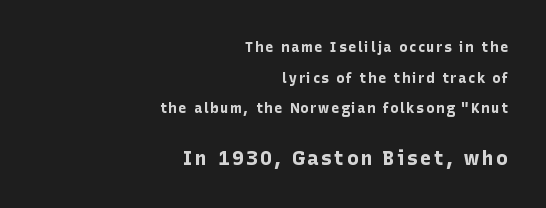
Q: Is the text bold? A: Yes.
Q: Is the text italic (slanted)? A: No, it is upright.
Q: Is the text underlined? A: No.
Q: How is the paragraph aligned? A: Right-aligned.
Q: Is the spacing between lines tight, normal or loose? A: Loose.
Q: Which block of text is set in a larger size, the first (top) or the second (bottom)? A: The second (bottom) one.
